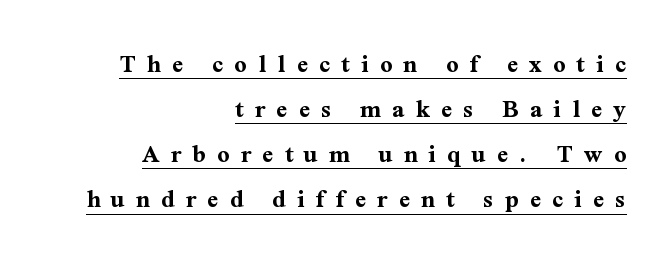
The rendering uses a bold face; every stroke is thick and dark. The paragraph shown leans on its right margin. If you measured baseline to baseline, you'd find a middling distance. The font's upright variant was chosen for this text. The sample's only ornament is a line tracing under the words. The passage shown has open, widely tracked lettering throughout.
